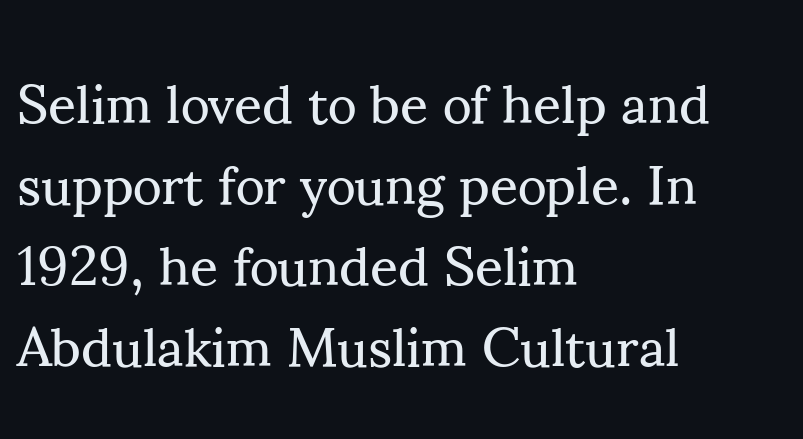
The image shows 55 px regular-weight serif type, upright; set left-aligned, normal line spacing (1.47x), normal letter spacing, not underlined; medium stroke contrast and a small x-height.
